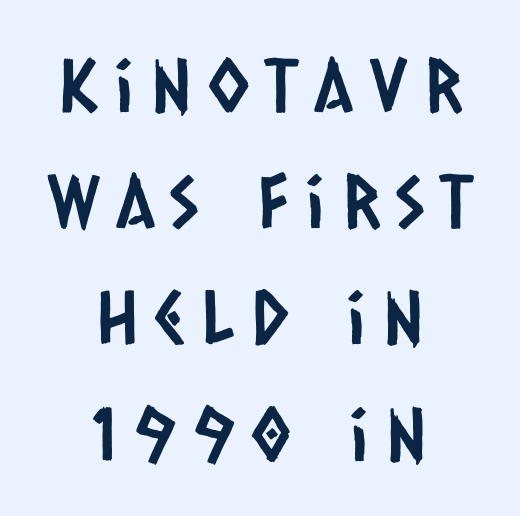
The image shows 74 px condensed sans-serif type; set centered, normal line spacing (1.57x), unusually wide letter spacing (+0.23 em), not underlined; low stroke contrast and a large x-height.
